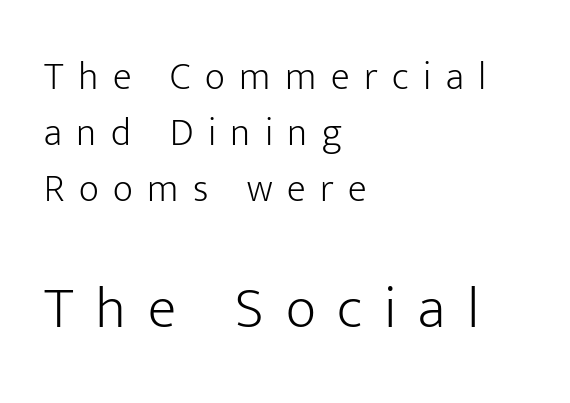
{"serif": "no", "italic": "no", "bold": "no", "weight": "light", "width": "normal", "stroke_contrast": "low", "x_height": "medium", "monospaced": "no", "underline": "no", "align": "left", "line_spacing": "normal", "line_spacing_ratio": 1.44, "letter_spacing": "wide", "letter_spacing_em": 0.37, "larger_block": "second", "size_ratio": 1.51, "glyph_px": 59}
